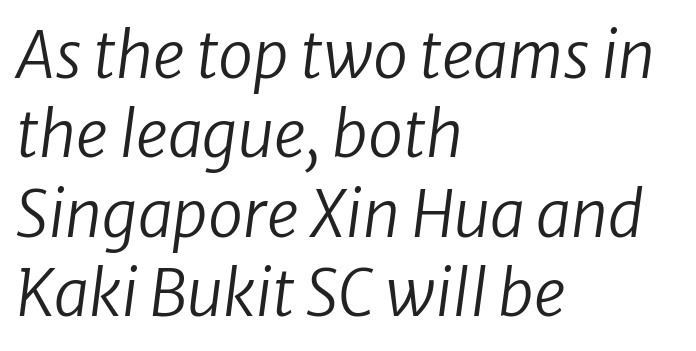
The zone under the glyphs is completely vacant. The compositor pushed each line to the left boundary. Line spacing here is normal. If you drew a line through each stem, it would be angled. Honestly, the letter spacing is just normal — you wouldn't notice it. On a weight scale, this lands at 450 or below.
